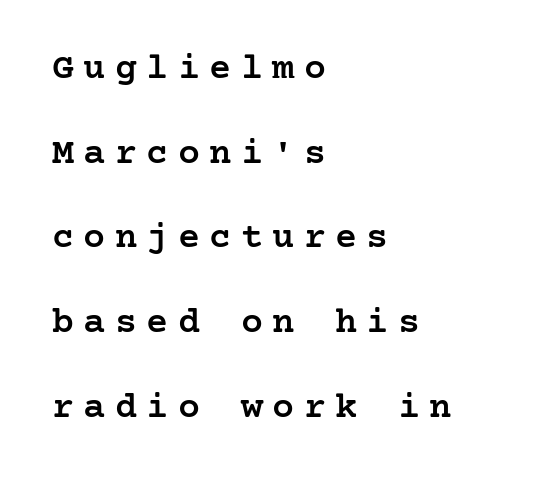
The image shows 37 px semibold serif type, upright; set left-aligned, loose line spacing (2.29x), unusually wide letter spacing (+0.25 em), not underlined; low stroke contrast and a medium x-height.
